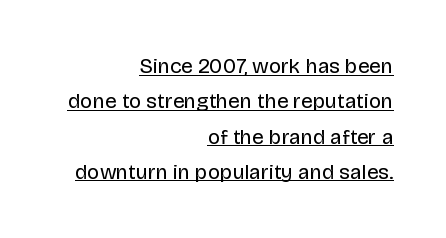
Q: Is the text bold? A: No.
Q: Is the text italic (slanted)? A: No, it is upright.
Q: Is the text underlined? A: Yes.
Q: How is the paragraph aligned? A: Right-aligned.
Q: Is the spacing between letters normal or unusually wide? A: Normal.
Q: Is the spacing between lines tight, normal or loose? A: Normal.
